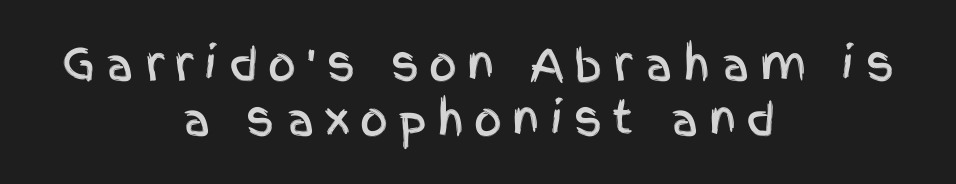
The image shows 44 px condensed sans-serif type, upright; set centered, normal line spacing (1.26x), unusually wide letter spacing (+0.23 em), not underlined; a large x-height.
